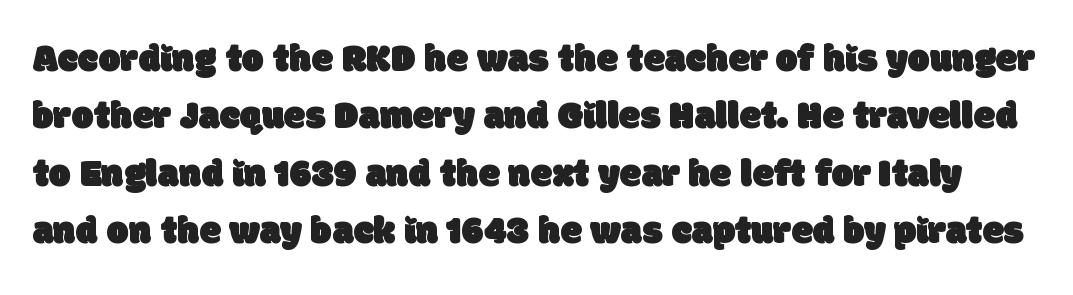
{"serif": "no", "width": "normal", "stroke_contrast": "low", "x_height": "large", "monospaced": "no", "underline": "no", "line_spacing": "normal", "line_spacing_ratio": 1.47, "letter_spacing": "normal", "letter_spacing_em": 0.0, "glyph_px": 39}
